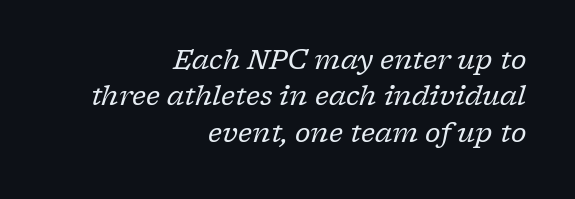
Q: Is the text bold? A: No.
Q: Is the text italic (slanted)? A: Yes, it leans right by about 17 degrees.
Q: Is the text underlined? A: No.
Q: How is the paragraph aligned? A: Right-aligned.
Q: Is the spacing between letters normal or unusually wide? A: Normal.
Q: Is the spacing between lines tight, normal or loose? A: Normal.
